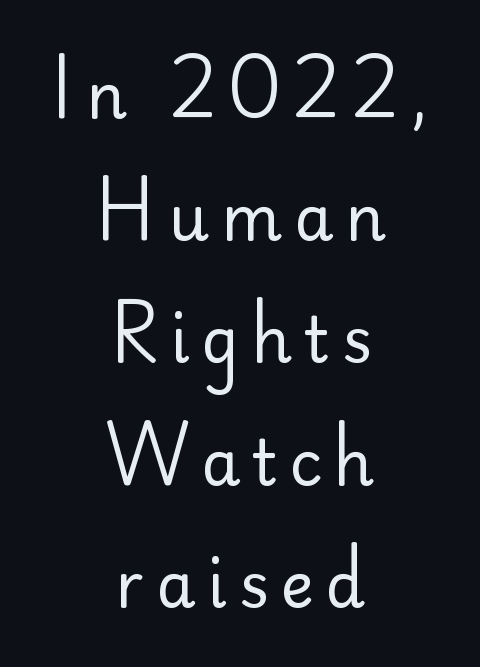
The image shows 63 px regular-weight sans-serif type, upright; set centered, loose line spacing (1.94x), not underlined; low stroke contrast and a small x-height.
